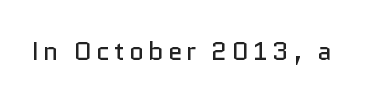
On a weight scale, this lands at 450 or below. The gap between lines stays unmarked. Notice how the stems are strictly vertical — no italics here.
